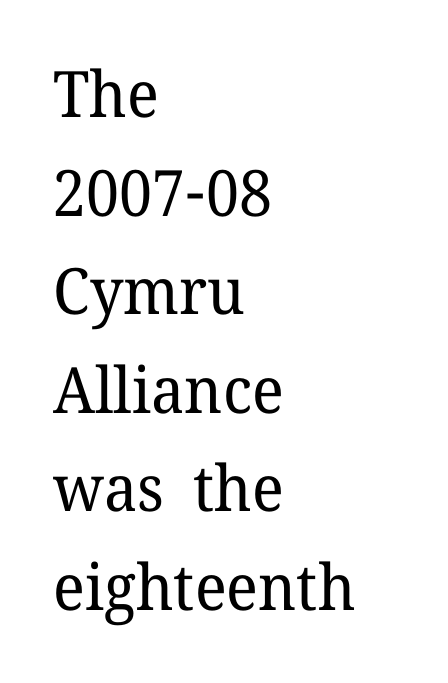
The image shows 64 px regular-weight serif type, upright; set left-aligned, normal line spacing (1.54x), normal letter spacing, not underlined; low stroke contrast and a medium x-height.
